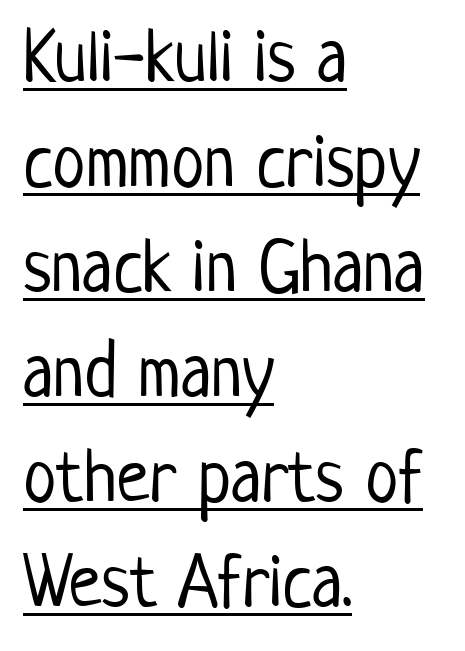
Observe the absence of serifs on each vertical stroke in this sample. The rendered words wear a rule along their underside. The rows are spaced the way most documents space them. A quiet, ordinary-to-light weight characterises the typeface. The type is set solid horizontally, with unmodified tracking. The letters stand straight up with perfectly vertical stems.
